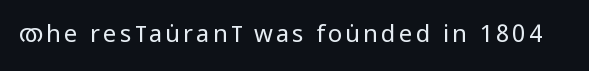
Q: Is the text bold? A: No.
Q: Is the text italic (slanted)? A: No, it is upright.
Q: Is the text underlined? A: No.
